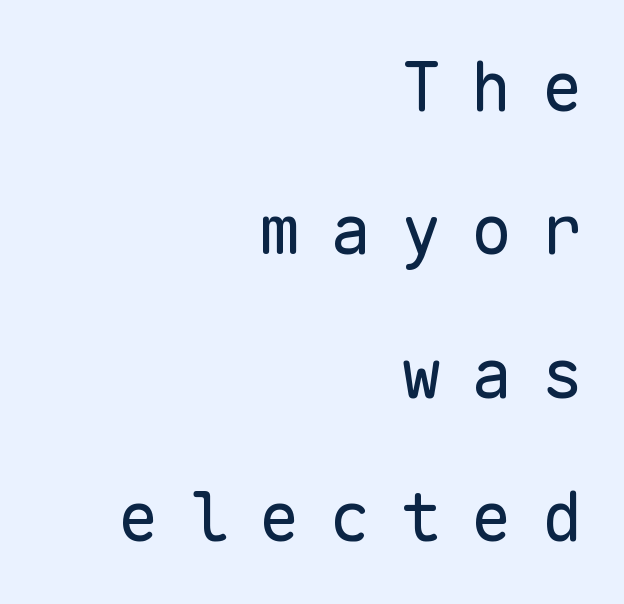
Q: Is the text bold? A: No.
Q: Is the text italic (slanted)? A: No, it is upright.
Q: Is the typeface a serif or a sans-serif typeface? A: Sans-serif.
Q: Is the text underlined? A: No.
Q: How is the paragraph aligned? A: Right-aligned.
Q: Is the spacing between letters normal or unusually wide? A: Unusually wide.
Q: Is the spacing between lines tight, normal or loose? A: Loose.
Q: Width (condensed, normal, or wide)? A: Normal.
Q: Stroke contrast? A: Low.
Q: x-height? A: Medium.
Q: Monospaced? A: Yes.
